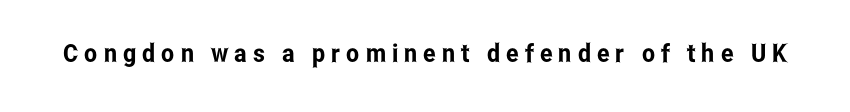
Observe the wide spacing: letters keep a clear distance from each other. The passage shown is not underscored anywhere. The specimen reads as upright at a glance.
